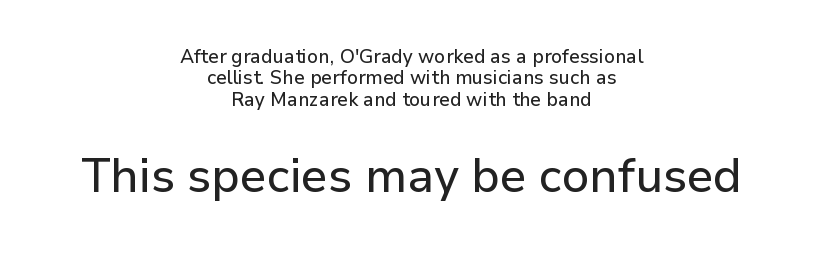
{"serif": "no", "italic": "no", "width": "normal", "stroke_contrast": "low", "x_height": "medium", "monospaced": "no", "underline": "no", "align": "center", "line_spacing": "tight", "line_spacing_ratio": 1.12, "letter_spacing": "normal", "letter_spacing_em": 0.0, "larger_block": "second", "size_ratio": 2.47, "glyph_px": 47}
